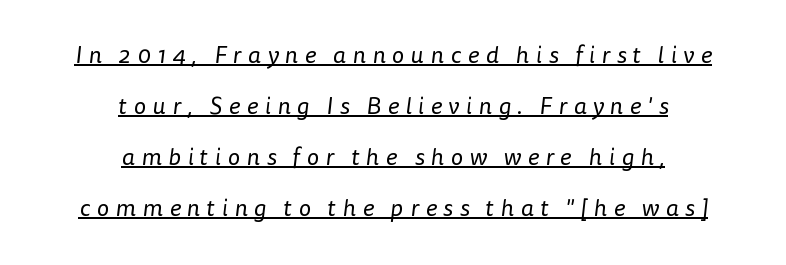
Q: Is the text bold? A: No.
Q: Is the text underlined? A: Yes.
Q: How is the paragraph aligned? A: Centered.
Q: Is the spacing between letters normal or unusually wide? A: Unusually wide.
Q: Is the spacing between lines tight, normal or loose? A: Loose.
